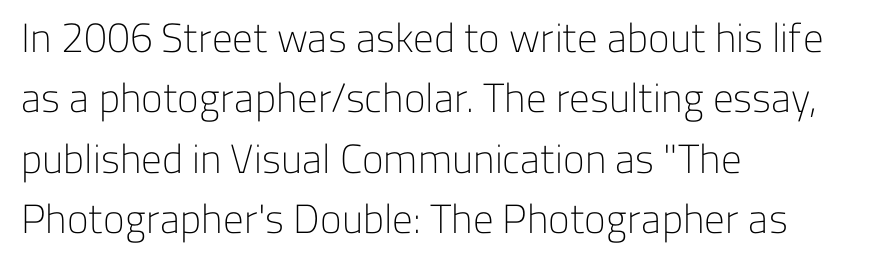
The image shows 41 px light sans-serif type, upright; set left-aligned, normal line spacing (1.47x), normal letter spacing, not underlined; low stroke contrast and a medium x-height.
